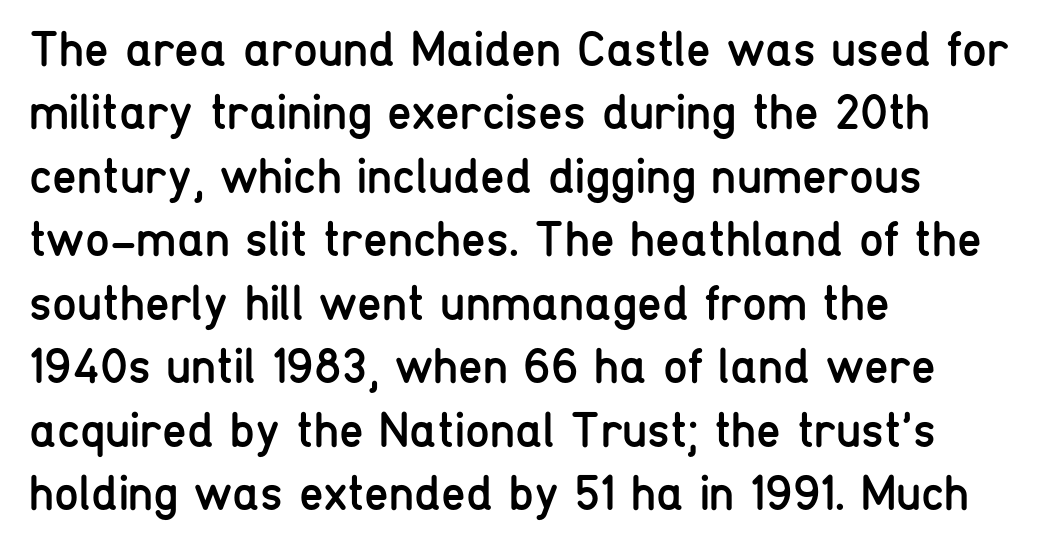
{"serif": "no", "italic": "no", "bold": "no", "weight": "regular", "width": "condensed", "stroke_contrast": "low", "x_height": "medium", "monospaced": "no", "underline": "no", "align": "left", "line_spacing": "normal", "line_spacing_ratio": 1.27, "letter_spacing": "normal", "letter_spacing_em": 0.0, "glyph_px": 50}
